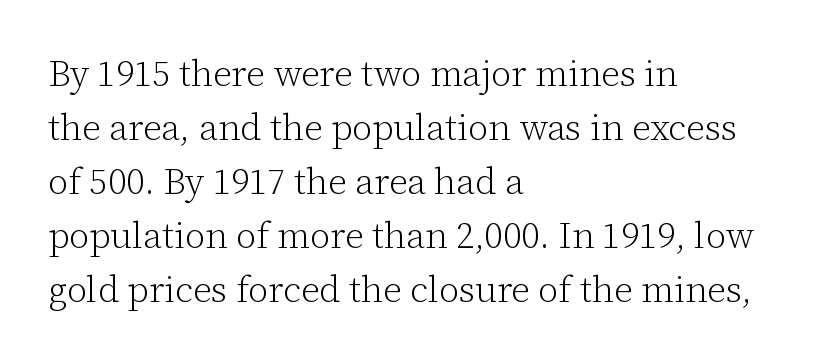
Q: Is the text bold? A: No.
Q: Is the text italic (slanted)? A: No, it is upright.
Q: Is the typeface a serif or a sans-serif typeface? A: Serif.
Q: Is the text underlined? A: No.
Q: How is the paragraph aligned? A: Left-aligned.
Q: Is the spacing between letters normal or unusually wide? A: Normal.
Q: Is the spacing between lines tight, normal or loose? A: Normal.
Q: Width (condensed, normal, or wide)? A: Normal.
Q: Stroke contrast? A: Low.
Q: x-height? A: Medium.
Q: Monospaced? A: No.
